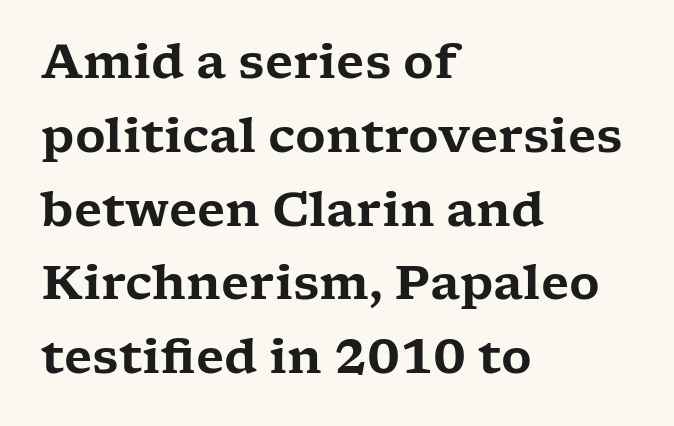
Q: Is the text italic (slanted)? A: No, it is upright.
Q: Is the typeface a serif or a sans-serif typeface? A: Serif.
Q: Is the text underlined? A: No.
Q: How is the paragraph aligned? A: Left-aligned.
Q: Is the spacing between letters normal or unusually wide? A: Normal.
Q: Is the spacing between lines tight, normal or loose? A: Normal.
Q: Width (condensed, normal, or wide)? A: Wide.
Q: Stroke contrast? A: Low.
Q: x-height? A: Medium.
Q: Monospaced? A: No.
